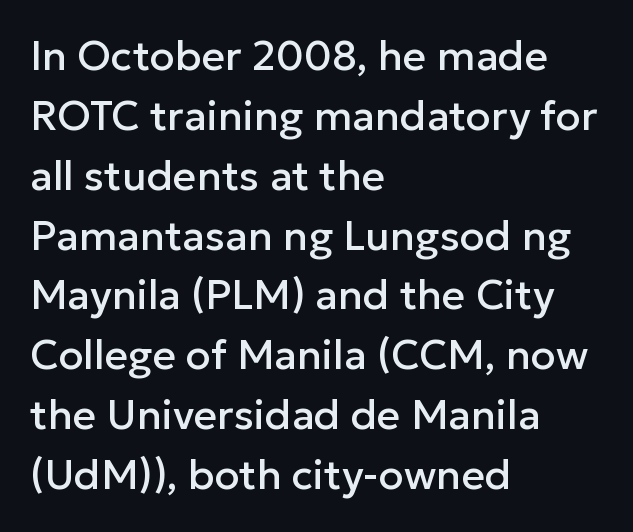
The ragged edge is on the right, which tells us the setting is flush left. Anything drawn beneath the words? Only blank space. Note: no serifs on the glyphs. The face used here is proportionally spaced, like ordinary book or web type.
